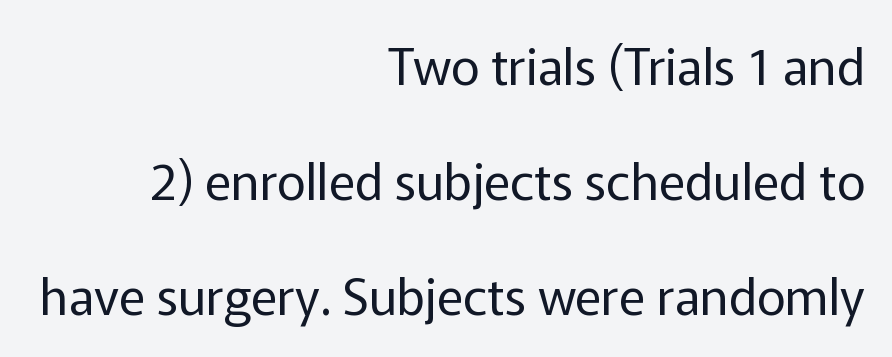
Q: Is the text bold? A: No.
Q: Is the text italic (slanted)? A: No, it is upright.
Q: Is the typeface a serif or a sans-serif typeface? A: Sans-serif.
Q: Is the text underlined? A: No.
Q: How is the paragraph aligned? A: Right-aligned.
Q: Is the spacing between letters normal or unusually wide? A: Normal.
Q: Is the spacing between lines tight, normal or loose? A: Loose.
Q: Width (condensed, normal, or wide)? A: Normal.
Q: Stroke contrast? A: Low.
Q: x-height? A: Medium.
Q: Monospaced? A: No.
